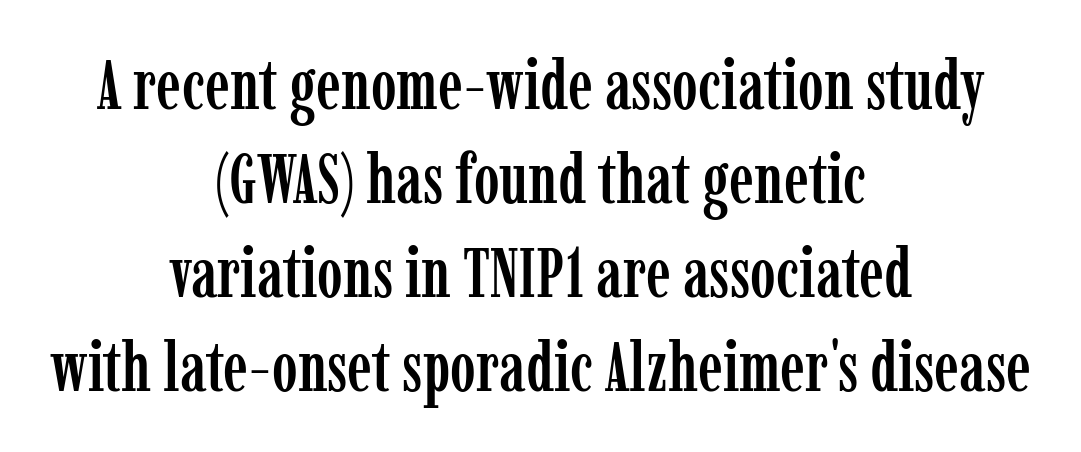
{"serif": "yes", "italic": "no", "width": "condensed", "stroke_contrast": "low", "x_height": "medium", "monospaced": "no", "underline": "no", "align": "center", "line_spacing": "normal", "line_spacing_ratio": 1.36, "letter_spacing": "normal", "letter_spacing_em": 0.0, "glyph_px": 69}
